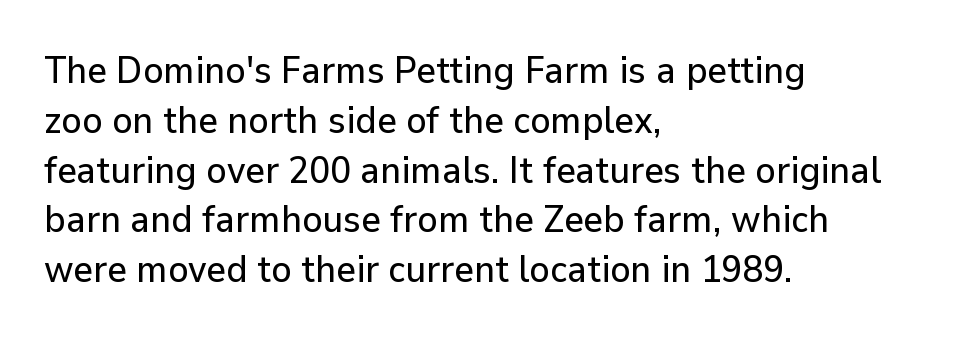
Rendered with straight, roman letterforms. Anything drawn beneath the words? Only blank space. Honestly, the row spacing looks completely unremarkable. A sans-serif font was chosen for this passage.
